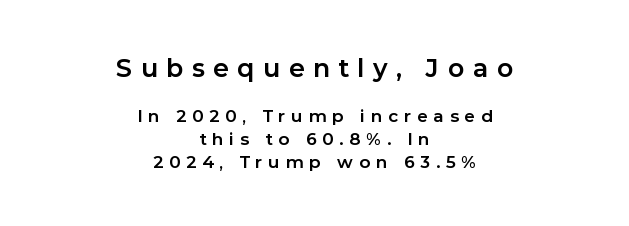
The image shows 25 px bold type, upright; set centered, normal line spacing (1.34x), unusually wide letter spacing (+0.34 em), not underlined; the first (top) block is 1.47x larger.
